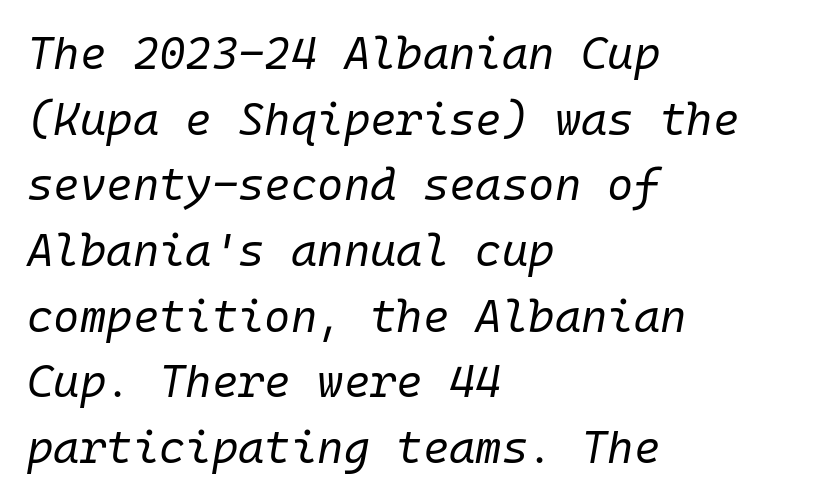
{"italic": "yes", "lean": "right", "slant_degrees": 10, "bold": "no", "weight": "regular", "width": "normal", "stroke_contrast": "low", "x_height": "medium", "monospaced": "yes", "underline": "no", "align": "left", "line_spacing": "normal", "line_spacing_ratio": 1.46, "letter_spacing": "normal", "letter_spacing_em": 0.0, "glyph_px": 45}
